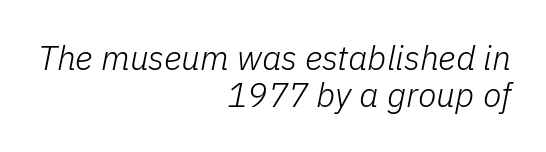
Q: Is the text bold? A: No.
Q: Is the text italic (slanted)? A: Yes, it leans right by about 11 degrees.
Q: Is the text underlined? A: No.
Q: How is the paragraph aligned? A: Right-aligned.
Q: Is the spacing between letters normal or unusually wide? A: Normal.
Q: Is the spacing between lines tight, normal or loose? A: Tight.
Q: Width (condensed, normal, or wide)? A: Normal.
Q: Stroke contrast? A: Low.
Q: x-height? A: Medium.
Q: Monospaced? A: No.
